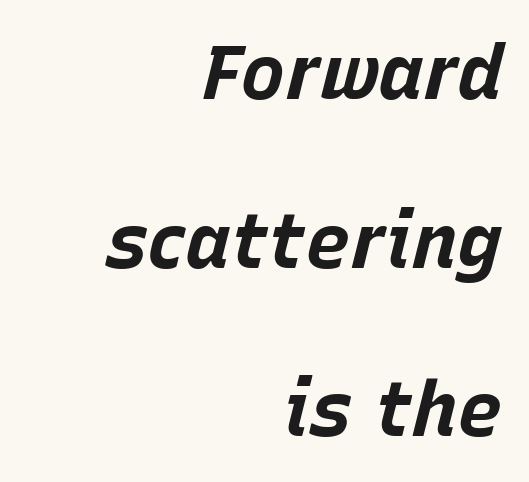
Q: Is the text bold? A: Yes.
Q: Is the text italic (slanted)? A: Yes, it leans right by about 15 degrees.
Q: Is the text underlined? A: No.
Q: How is the paragraph aligned? A: Right-aligned.
Q: Is the spacing between letters normal or unusually wide? A: Normal.
Q: Is the spacing between lines tight, normal or loose? A: Loose.
Q: Width (condensed, normal, or wide)? A: Normal.
Q: Stroke contrast? A: Low.
Q: x-height? A: Large.
Q: Monospaced? A: No.
